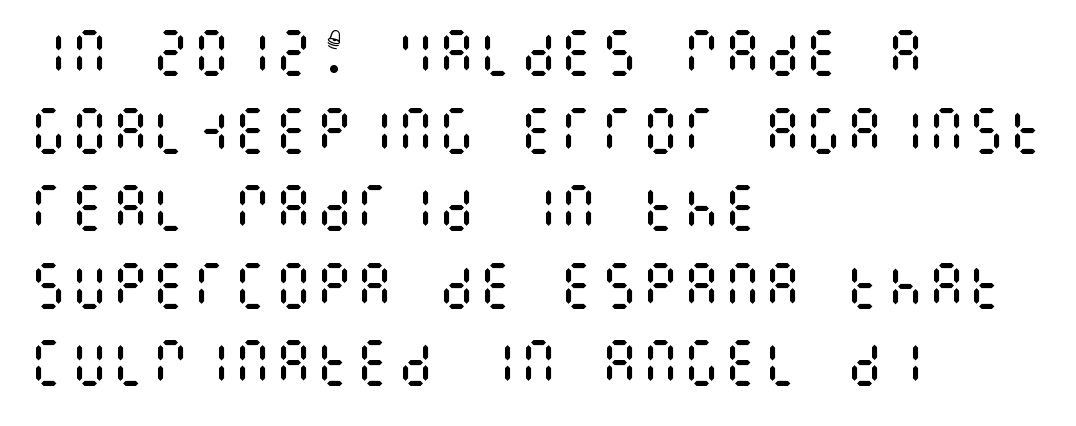
Letter spacing: default. No heavy texture on the line: the type isn't bold. A student would call this left alignment; a typographer would say flush left, rag right. The area under the type is left untouched.
